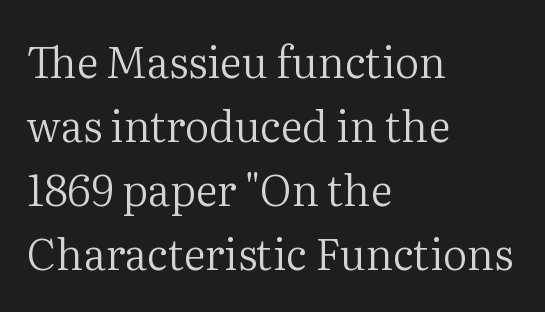
Q: Is the text bold? A: No.
Q: Is the text italic (slanted)? A: No, it is upright.
Q: Is the typeface a serif or a sans-serif typeface? A: Serif.
Q: Is the text underlined? A: No.
Q: How is the paragraph aligned? A: Left-aligned.
Q: Is the spacing between letters normal or unusually wide? A: Normal.
Q: Is the spacing between lines tight, normal or loose? A: Normal.
Q: Width (condensed, normal, or wide)? A: Normal.
Q: Stroke contrast? A: Medium.
Q: x-height? A: Medium.
Q: Monospaced? A: No.
